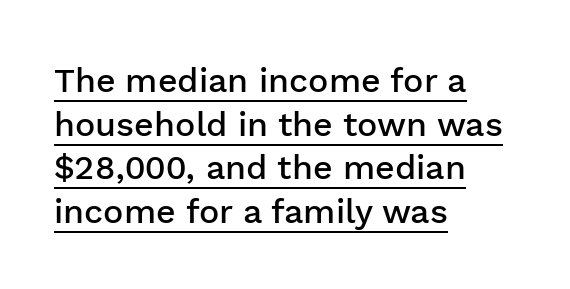
The image shows 34 px semibold sans-serif type, upright; set left-aligned, normal line spacing (1.28x), normal letter spacing, underlined; low stroke contrast and a medium x-height.
